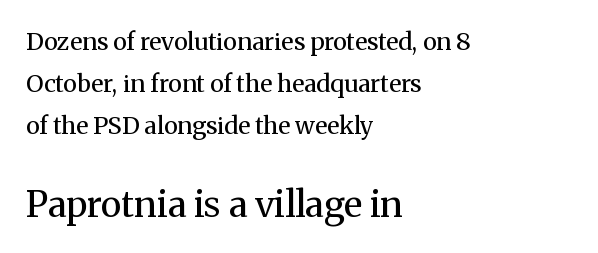
Q: Is the text bold? A: No.
Q: Is the text italic (slanted)? A: No, it is upright.
Q: Is the typeface a serif or a sans-serif typeface? A: Serif.
Q: Is the text underlined? A: No.
Q: How is the paragraph aligned? A: Left-aligned.
Q: Is the spacing between letters normal or unusually wide? A: Normal.
Q: Which block of text is set in a larger size, the first (top) or the second (bottom)? A: The second (bottom) one.
Q: Width (condensed, normal, or wide)? A: Normal.
Q: Stroke contrast? A: Medium.
Q: x-height? A: Medium.
Q: Monospaced? A: No.
